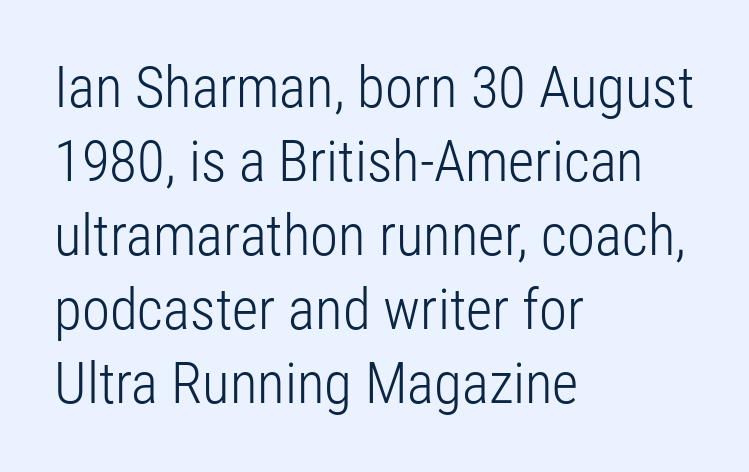
{"serif": "no", "italic": "no", "bold": "no", "weight": "light", "width": "condensed", "stroke_contrast": "low", "x_height": "medium", "monospaced": "no", "underline": "no", "align": "left", "line_spacing": "normal", "line_spacing_ratio": 1.3, "letter_spacing": "normal", "letter_spacing_em": 0.0, "glyph_px": 57}
